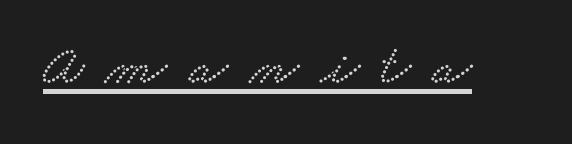
The image shows 57 px wide serif type; set unusually wide letter spacing (+0.38 em), underlined; low stroke contrast and a small x-height.
